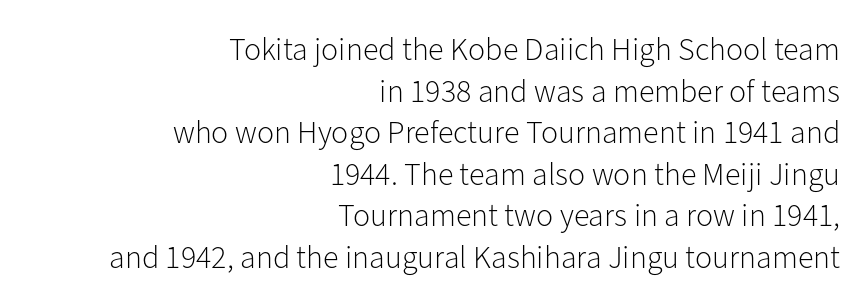
Q: Is the text bold? A: No.
Q: Is the text italic (slanted)? A: No, it is upright.
Q: Is the typeface a serif or a sans-serif typeface? A: Sans-serif.
Q: Is the text underlined? A: No.
Q: How is the paragraph aligned? A: Right-aligned.
Q: Is the spacing between letters normal or unusually wide? A: Normal.
Q: Is the spacing between lines tight, normal or loose? A: Normal.
Q: Width (condensed, normal, or wide)? A: Normal.
Q: Stroke contrast? A: Low.
Q: x-height? A: Medium.
Q: Monospaced? A: No.
